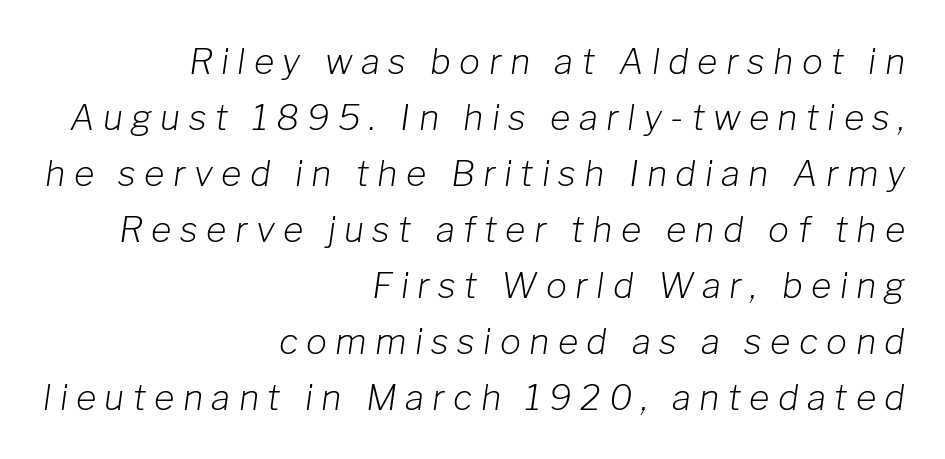
Q: Is the text bold? A: No.
Q: Is the text italic (slanted)? A: Yes, it leans right by about 8 degrees.
Q: Is the text underlined? A: No.
Q: How is the paragraph aligned? A: Right-aligned.
Q: Is the spacing between letters normal or unusually wide? A: Unusually wide.
Q: Is the spacing between lines tight, normal or loose? A: Normal.
Q: Width (condensed, normal, or wide)? A: Normal.
Q: Stroke contrast? A: Low.
Q: x-height? A: Medium.
Q: Monospaced? A: No.
